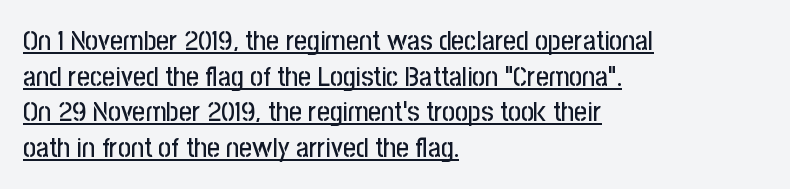
The image shows 28 px condensed sans-serif type, upright; set left-aligned, normal line spacing (1.27x), normal letter spacing, underlined; low stroke contrast and a medium x-height.
